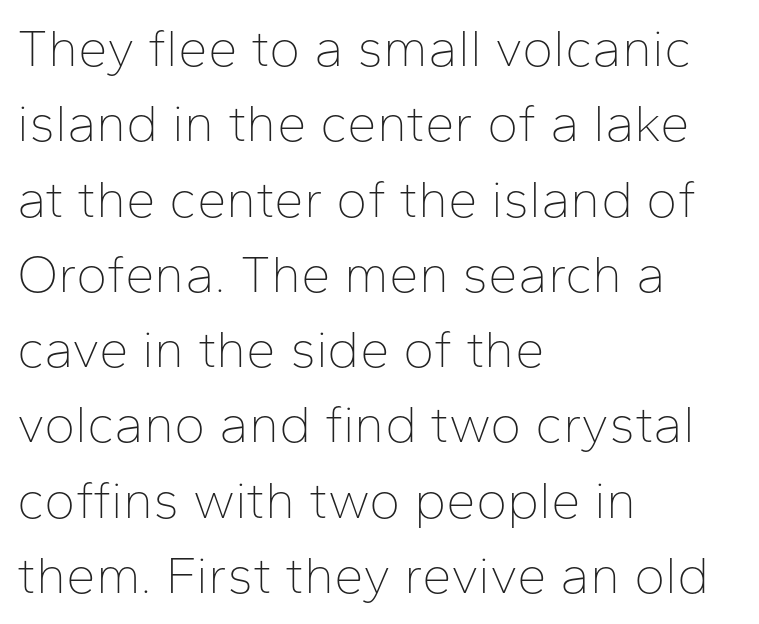
Q: Is the text bold? A: No.
Q: Is the text italic (slanted)? A: No, it is upright.
Q: Is the typeface a serif or a sans-serif typeface? A: Sans-serif.
Q: Is the text underlined? A: No.
Q: How is the paragraph aligned? A: Left-aligned.
Q: Is the spacing between letters normal or unusually wide? A: Normal.
Q: Is the spacing between lines tight, normal or loose? A: Normal.
Q: Width (condensed, normal, or wide)? A: Normal.
Q: Stroke contrast? A: Low.
Q: x-height? A: Medium.
Q: Monospaced? A: No.
